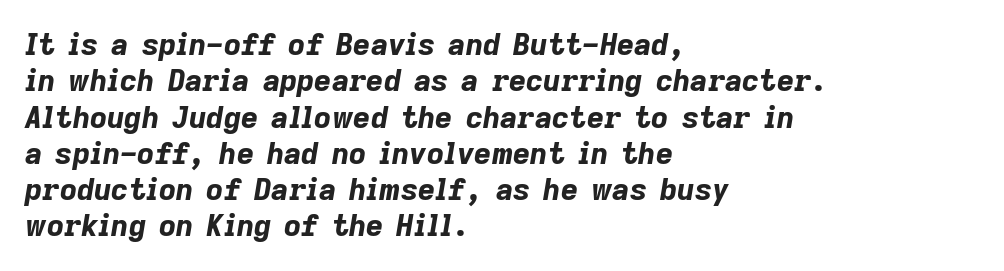
The specimen reads as italic at a glance. Layout note: lines flush left. Check under the words: just untouched page. How heavy is the stroke? Heavy — this is a bold. Note the varied advance widths — an 'i' is clearly narrower than an 'm'.
